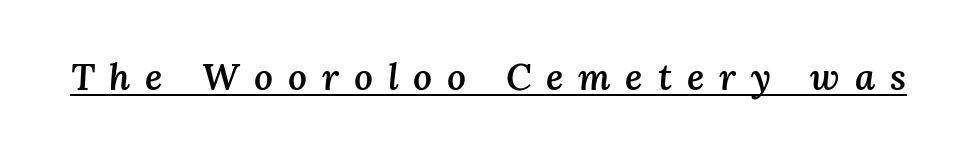
The image shows 37 px semibold type, italic (leaning right); set unusually wide letter spacing (+0.4 em), underlined; medium stroke contrast and a medium x-height.
